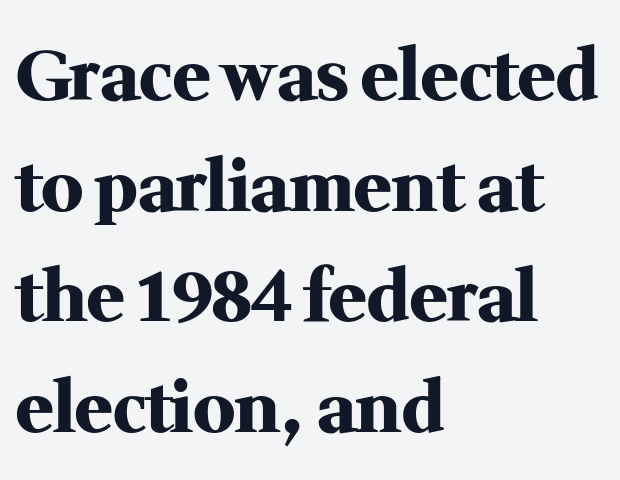
Glyph-to-glyph distance matches everyday printed text. Normally led — the rows are evenly, conventionally spaced. Line starts are locked; line ends wander. The passage shown is not underscored anywhere. Examine the stroke ends and you'll spot serifs. It's the straight-up-and-down kind of type.
